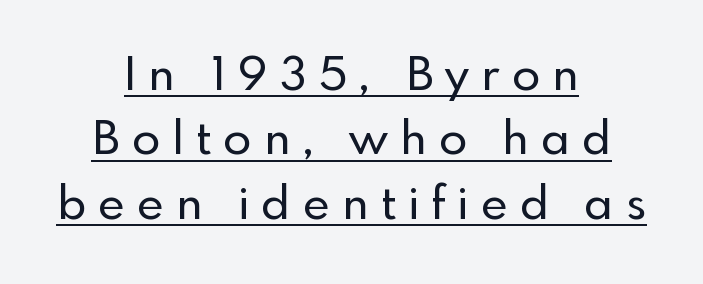
The image shows 46 px sans-serif type, upright; set centered, normal line spacing (1.4x), unusually wide letter spacing (+0.27 em), underlined; a small x-height.
